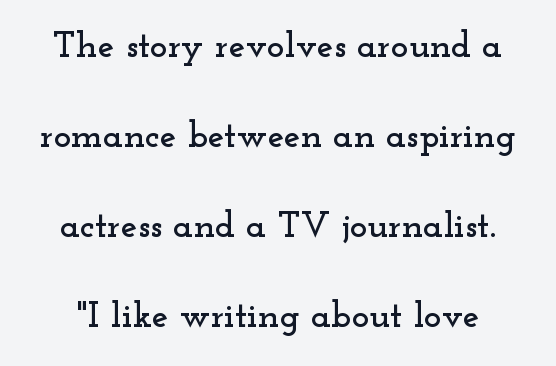
The image shows 37 px wide serif type, upright; set loose line spacing (2.43x), normal letter spacing, not underlined; low stroke contrast and a small x-height.
